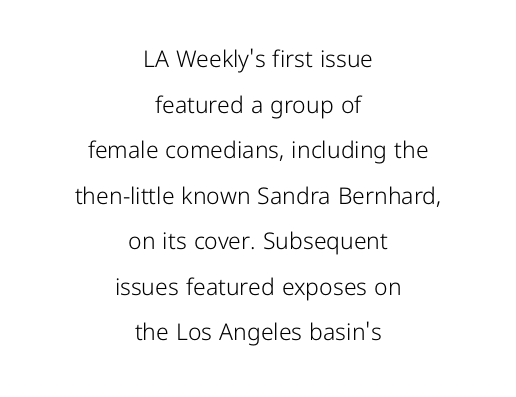
The image shows 23 px text type, upright; set centered, loose line spacing (1.98x), normal letter spacing, not underlined.
